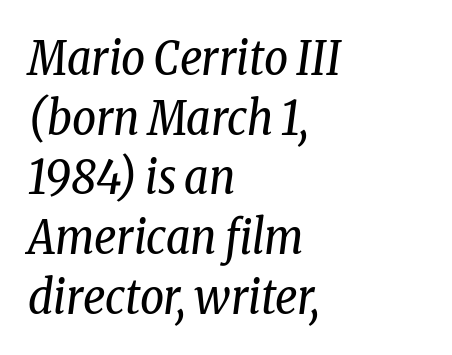
The typesetter chose a ragged-right arrangement here. This rendering leaves character spacing at its baseline value. Does the lettering tilt? It does — this is italic. The typeface chosen for these lines features serifs.
